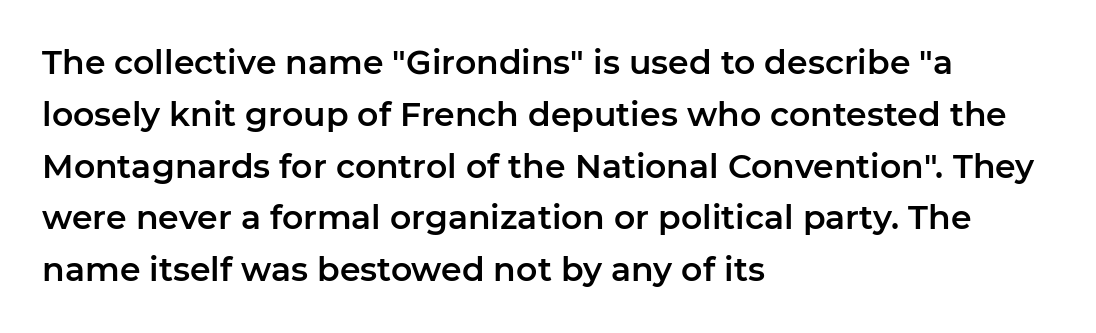
The image shows 33 px sans-serif type, upright; set left-aligned, normal line spacing (1.57x), normal letter spacing, not underlined; low stroke contrast and a medium x-height.
